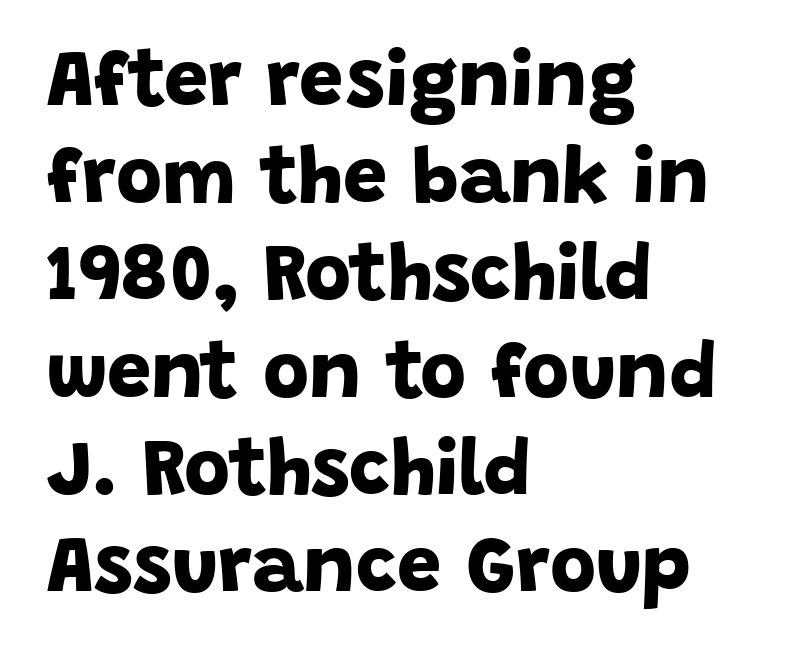
{"serif": "no", "bold": "yes", "weight": "bold", "width": "normal", "stroke_contrast": "low", "x_height": "large", "monospaced": "no", "underline": "no", "align": "left", "line_spacing_ratio": 1.23, "letter_spacing": "normal", "letter_spacing_em": 0.0, "glyph_px": 79}
